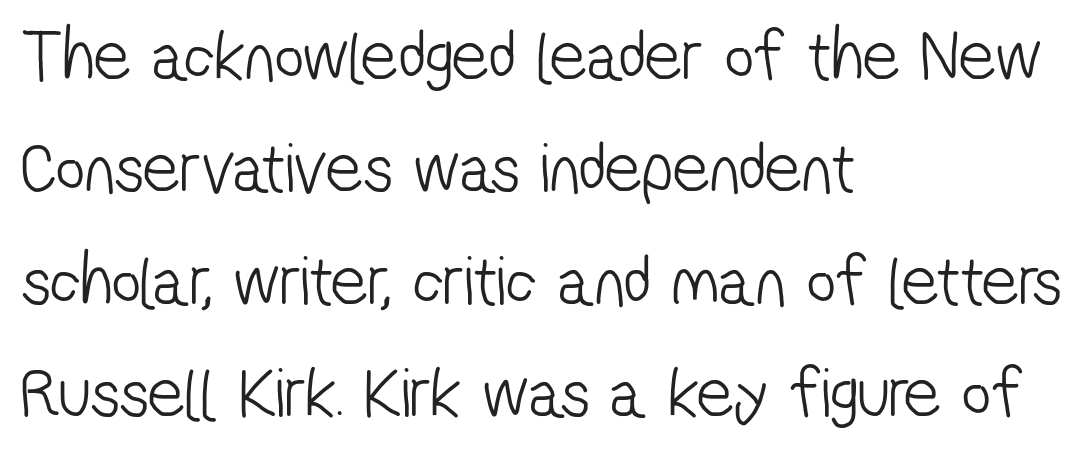
Q: Is the text bold? A: No.
Q: Is the typeface a serif or a sans-serif typeface? A: Sans-serif.
Q: Is the text underlined? A: No.
Q: How is the paragraph aligned? A: Left-aligned.
Q: Is the spacing between letters normal or unusually wide? A: Normal.
Q: Is the spacing between lines tight, normal or loose? A: Normal.
Q: Width (condensed, normal, or wide)? A: Condensed.
Q: Stroke contrast? A: Low.
Q: x-height? A: Medium.
Q: Monospaced? A: No.
